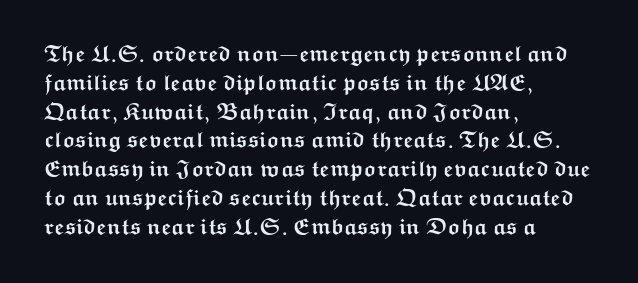
The image shows 22 px bold type, upright; set left-aligned, normal line spacing (1.31x), normal letter spacing, not underlined.
